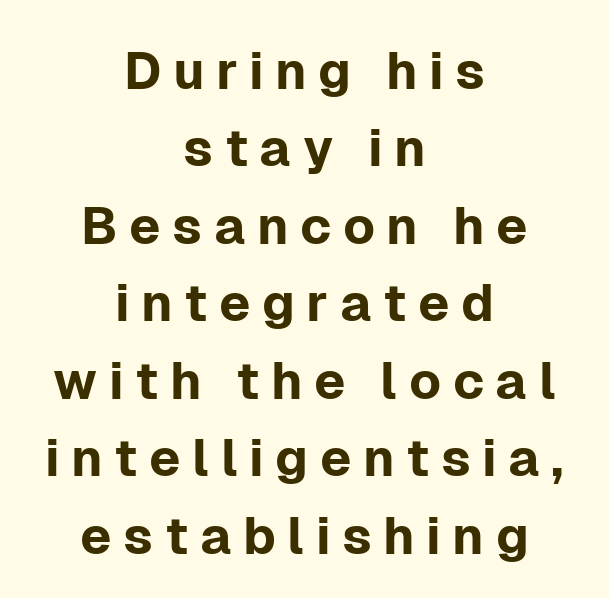
The image shows 52 px sans-serif type, upright; set centered, normal line spacing (1.49x), unusually wide letter spacing (+0.22 em), not underlined; low stroke contrast and a medium x-height.
